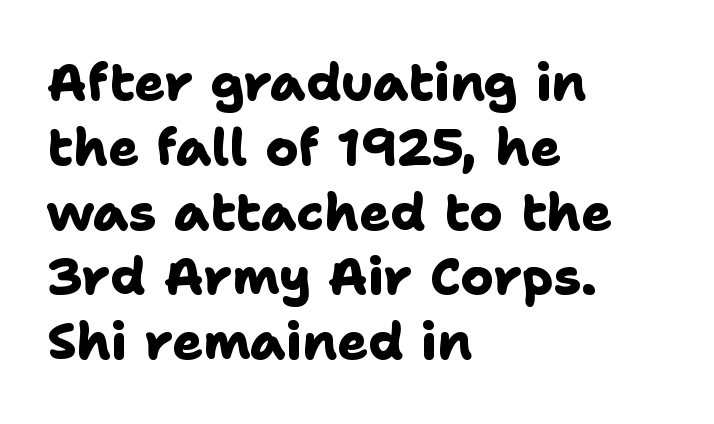
The image shows 51 px heavy sans-serif type; set left-aligned, normal line spacing (1.27x), normal letter spacing, not underlined; low stroke contrast and a medium x-height.
